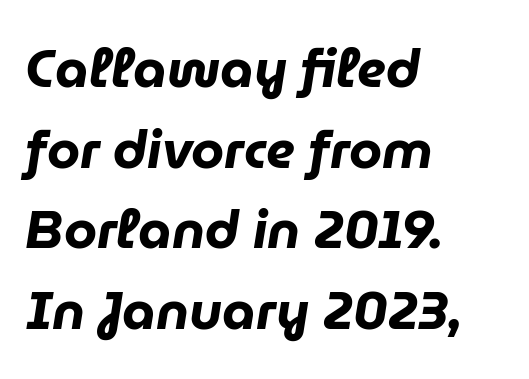
What weight is shown? A full bold with thick strokes. Every row of glyphs begins at an identical x-position on the left. The baseline area is clear. Note the varied advance widths — an 'i' is clearly narrower than an 'm'. Observe the ordinary spacing: letters are neighbours, not strangers.
